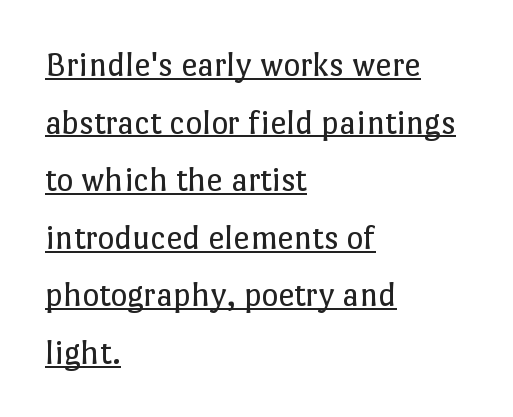
{"italic": "no", "bold": "no", "weight": "regular", "width": "normal", "stroke_contrast": "low", "x_height": "medium", "monospaced": "no", "underline": "yes", "align": "left", "line_spacing": "normal", "line_spacing_ratio": 1.6, "letter_spacing": "normal", "letter_spacing_em": 0.0, "glyph_px": 36}
